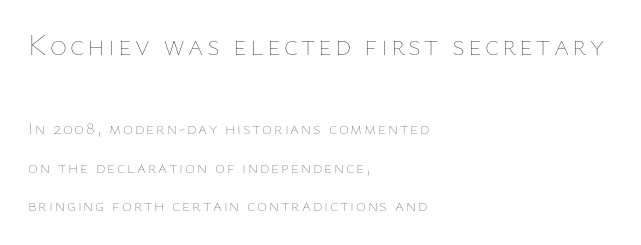
{"italic": "no", "bold": "no", "weight": "thin", "width": "normal", "stroke_contrast": "low", "x_height": "medium", "monospaced": "no", "underline": "no", "align": "left", "line_spacing": "loose", "line_spacing_ratio": 2.29, "larger_block": "first", "size_ratio": 1.71, "glyph_px": 29}
